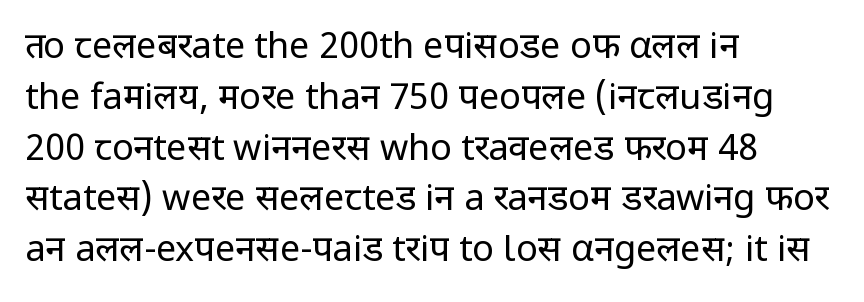
{"serif": "no", "italic": "no", "bold": "no", "weight": "regular", "width": "normal", "stroke_contrast": "low", "x_height": "medium", "monospaced": "no", "underline": "no", "align": "left", "line_spacing": "normal", "line_spacing_ratio": 1.41, "letter_spacing": "normal", "letter_spacing_em": 0.0, "glyph_px": 36}
